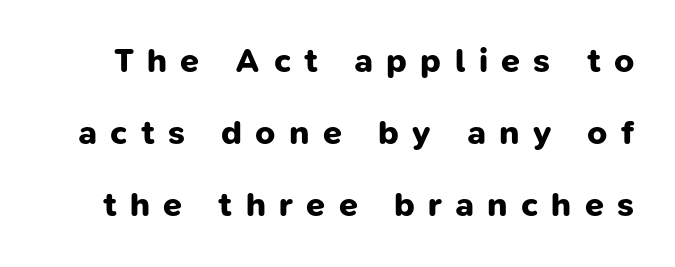
The image shows 34 px bold sans-serif type; set loose line spacing (2.12x), unusually wide letter spacing (+0.39 em), not underlined; low stroke contrast and a medium x-height.
